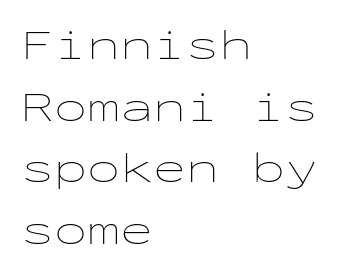
The typography opts for an upright posture over an oblique one. The lines sit at an ordinary, default distance from one another. Between one letter and the next there's only the usual sliver of space. Spacing verdict: monospaced, one width for all characters. Is this a heavy cut? Hardly; it is regular or lighter.
